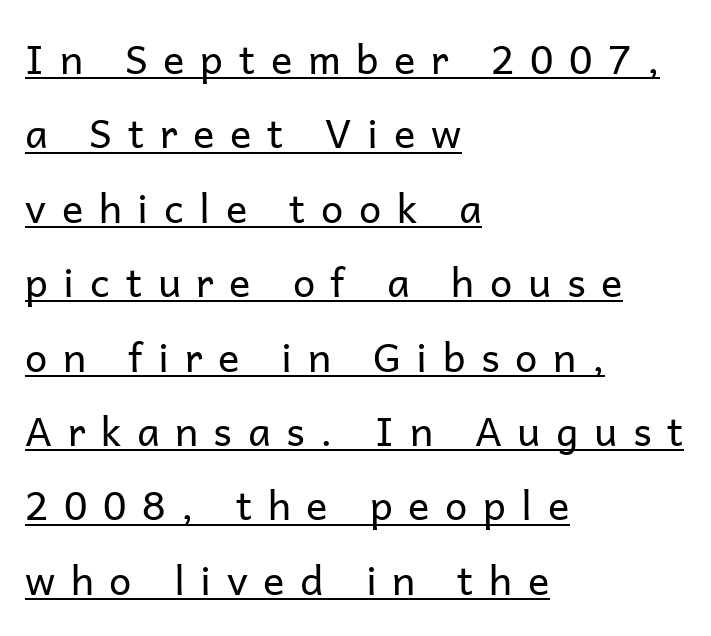
Is this a heavy cut? Hardly; it is regular or lighter. Caption: lettering with a line underneath. The type is letterspaced generously, with wide tracking. This sample is left-justified, so line endings fall wherever the words run out.
